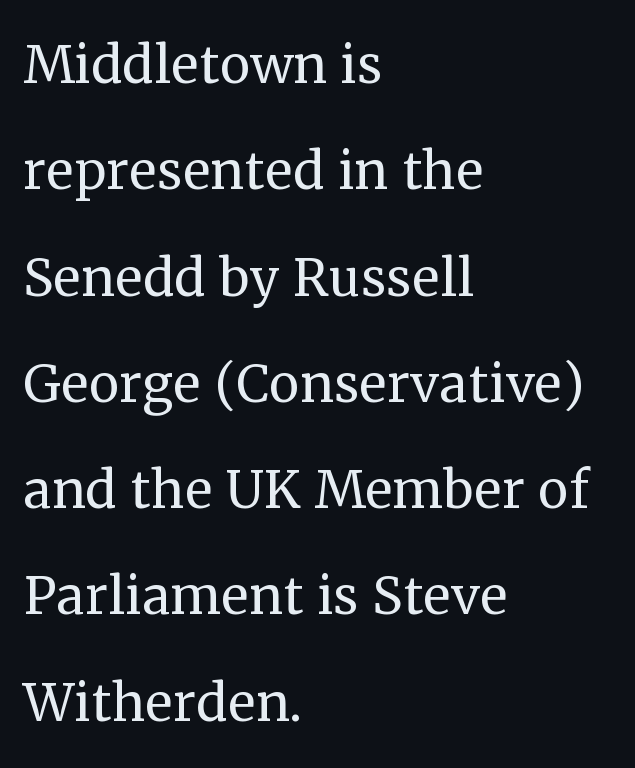
This block has exactly the height ordinary leading produces. The rag falls on the right side of this text block. Compared with typical body copy, the letter spacing here is the same. Posture: straight, roman, zero tilt. Beneath every word, the page is bare.
